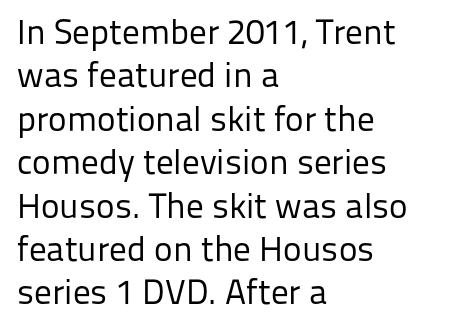
Q: Is the text bold? A: No.
Q: Is the text italic (slanted)? A: No, it is upright.
Q: Is the typeface a serif or a sans-serif typeface? A: Sans-serif.
Q: Is the text underlined? A: No.
Q: How is the paragraph aligned? A: Left-aligned.
Q: Is the spacing between letters normal or unusually wide? A: Normal.
Q: Width (condensed, normal, or wide)? A: Normal.
Q: Stroke contrast? A: Low.
Q: x-height? A: Medium.
Q: Monospaced? A: No.
